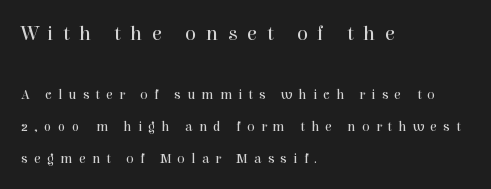
The image shows 21 px text type, upright; set left-aligned, loose line spacing (2.29x), unusually wide letter spacing (+0.44 em), not underlined; the first (top) block is 1.5x larger.
